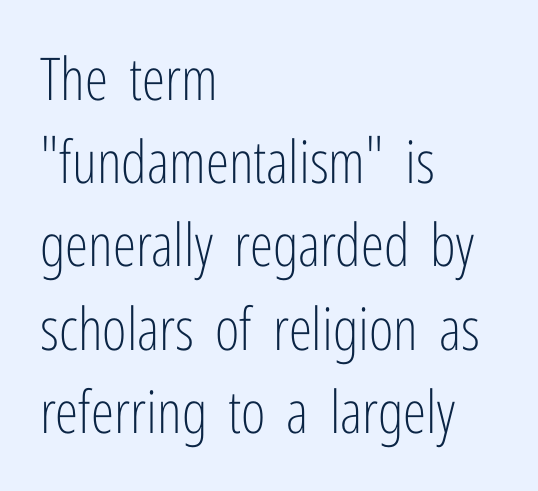
Quick note: not italic, upright. The passage shown has conventional tracking throughout. Is the block centered? No — it sits flush against the left margin. I'd call this a sans setting — the letters go barefoot.
